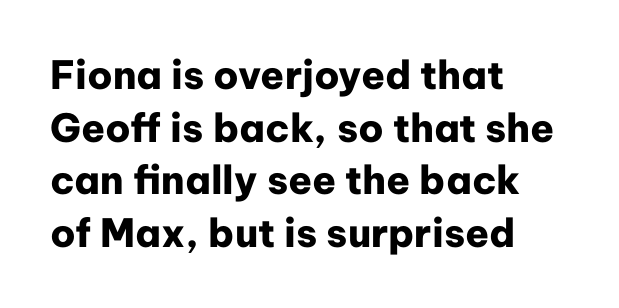
To sum up the face: it is a sans, with no serifs. Here the designer chose a conventional face with non-uniform glyph widths. Typographic density is high because the face is bold. Vertically, the passage feels balanced, rows spaced as you'd expect. Is the letter spacing exaggerated? No — it looks like the ordinary default.
